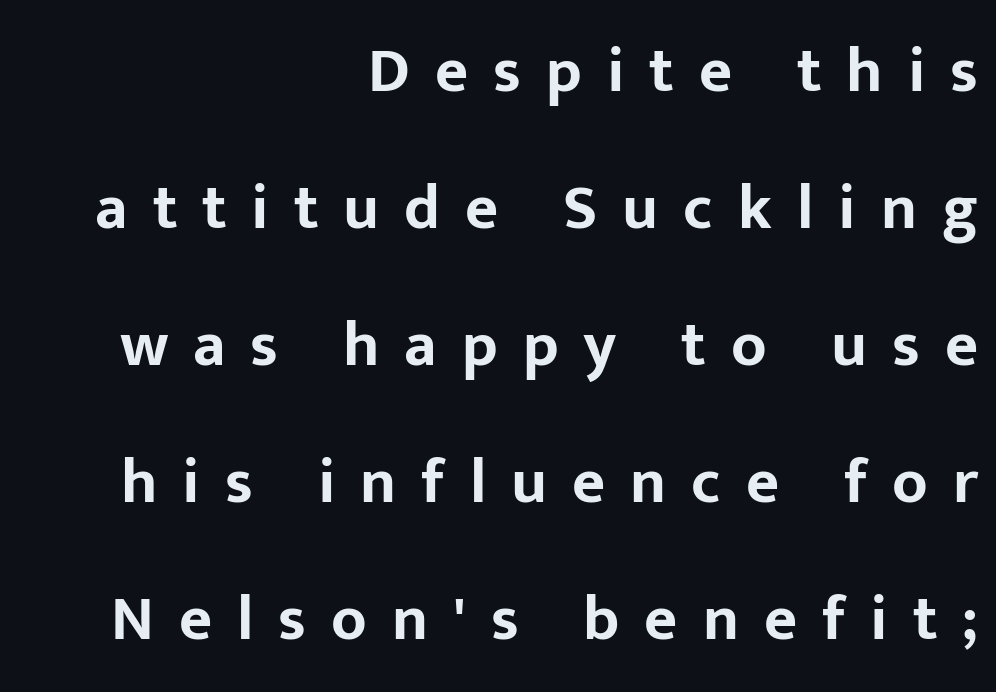
The image shows 64 px bold sans-serif type, upright; set right-aligned, loose line spacing (2.14x), unusually wide letter spacing (+0.39 em), not underlined; low stroke contrast and a medium x-height.
